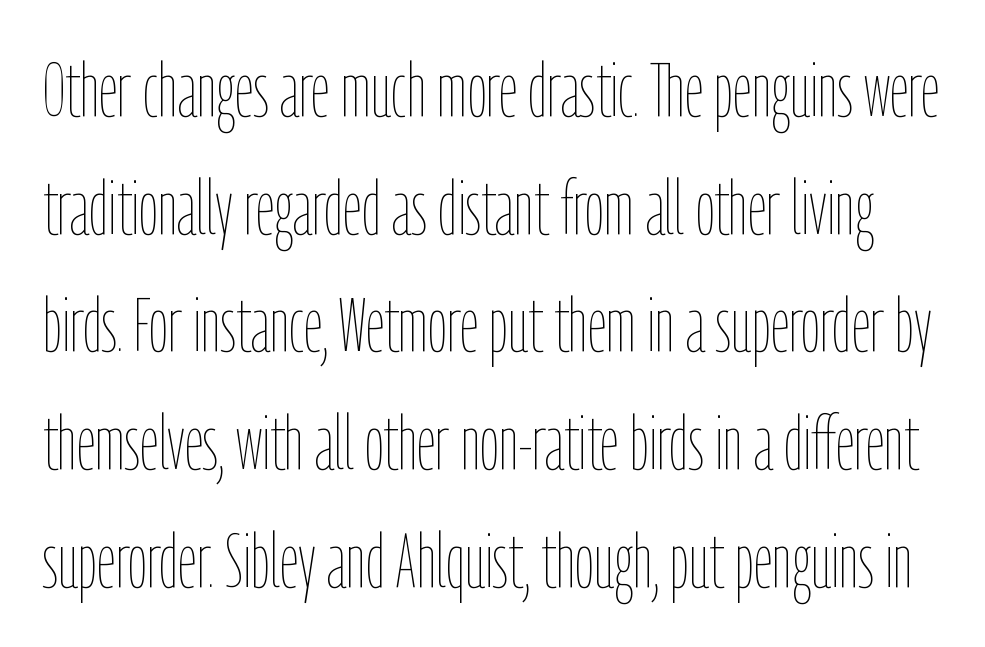
The image shows 75 px thin, condensed type, upright; set normal line spacing (1.57x), normal letter spacing, not underlined; low stroke contrast and a medium x-height.
